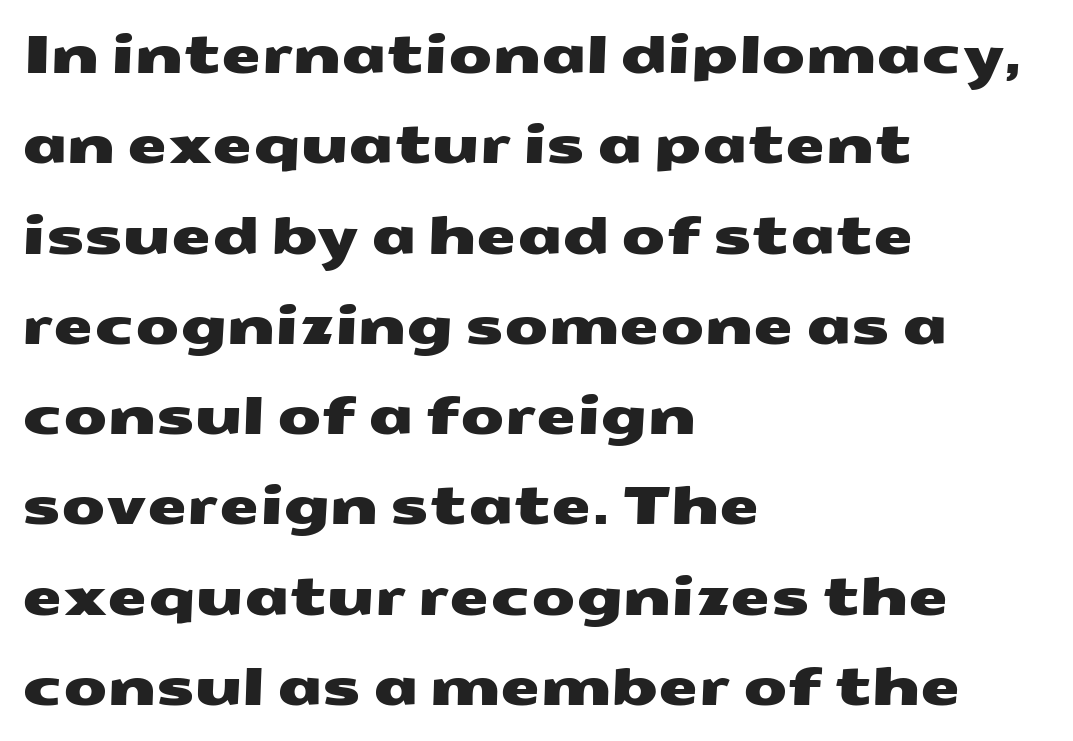
The image shows 51 px wide sans-serif type; set left-aligned, line spacing 1.77x, normal letter spacing, not underlined; medium stroke contrast and a medium x-height.
